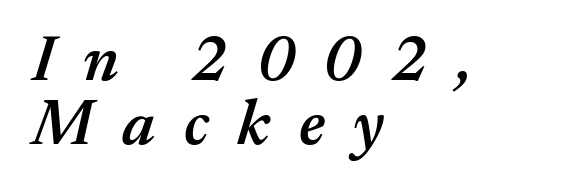
Notice how descenders almost collide with the ascenders below — that's tight leading. How are the letters spaced? Widely, with obvious added tracking. Is the type slanted? Yes — the strokes lean at a clear angle. Think of a printed novel: that variable character pitch is what you see here.
